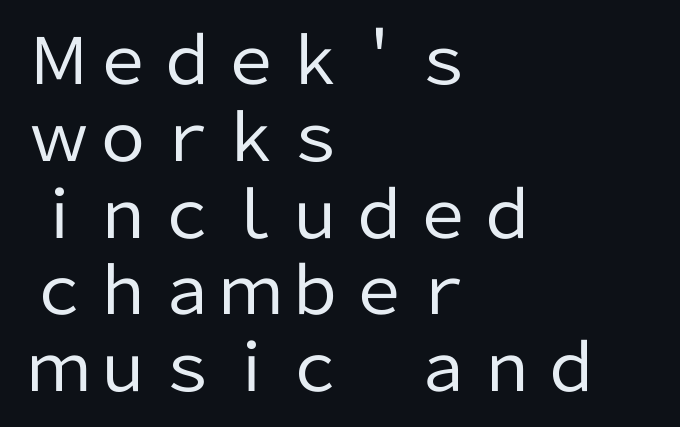
The strokes are not fattened; the text isn't bold. Line beginnings align vertically; line endings do not. Each letter keeps its own natural width here, so spacing adapts to shape. Notice how the stems are strictly vertical — no italics here. Note: no serifs on the glyphs.
